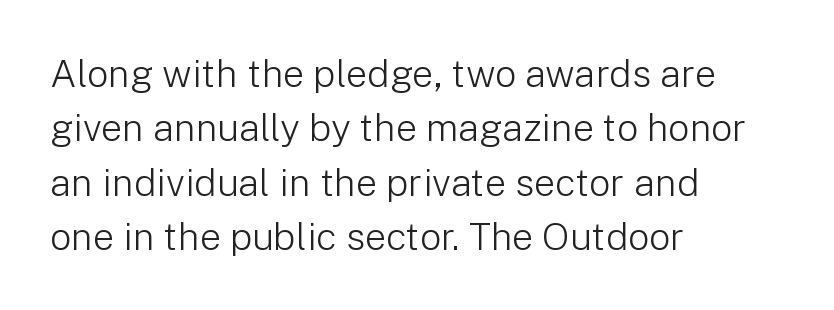
The image shows 38 px light sans-serif type, upright; set left-aligned, normal line spacing (1.43x), normal letter spacing, not underlined; low stroke contrast and a medium x-height.
